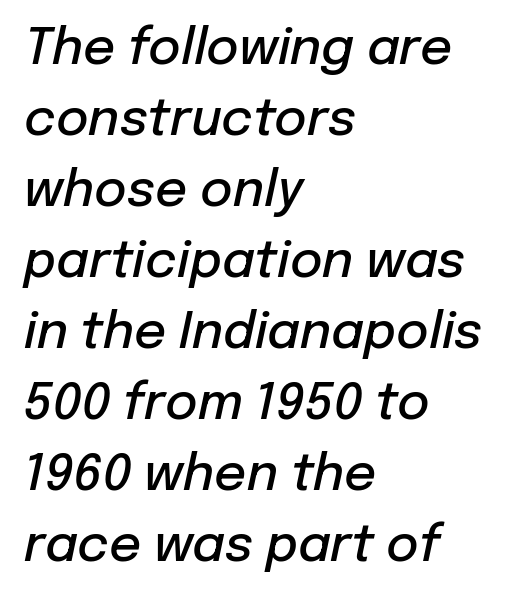
The image shows 50 px semibold type, italic (leaning right); set left-aligned, normal line spacing (1.42x), normal letter spacing, not underlined; low stroke contrast and a medium x-height.
